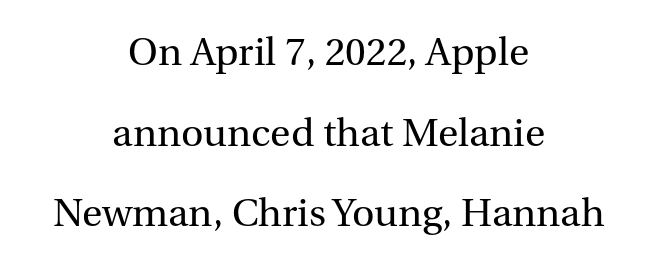
Q: Is the text bold? A: No.
Q: Is the text italic (slanted)? A: No, it is upright.
Q: Is the typeface a serif or a sans-serif typeface? A: Serif.
Q: Is the text underlined? A: No.
Q: How is the paragraph aligned? A: Centered.
Q: Is the spacing between letters normal or unusually wide? A: Normal.
Q: Is the spacing between lines tight, normal or loose? A: Loose.
Q: Width (condensed, normal, or wide)? A: Normal.
Q: Stroke contrast? A: Medium.
Q: x-height? A: Medium.
Q: Monospaced? A: No.
